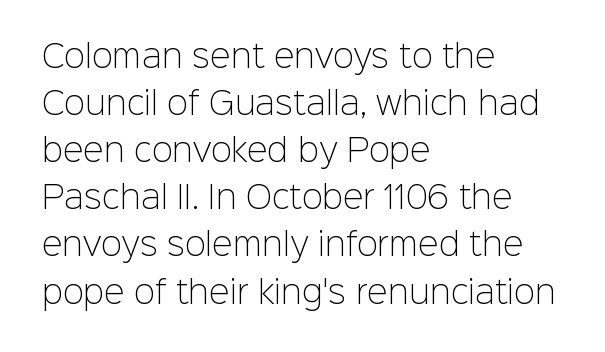
The image shows 31 px light sans-serif type, upright; set left-aligned, normal line spacing (1.52x), normal letter spacing, not underlined; low stroke contrast and a medium x-height.
